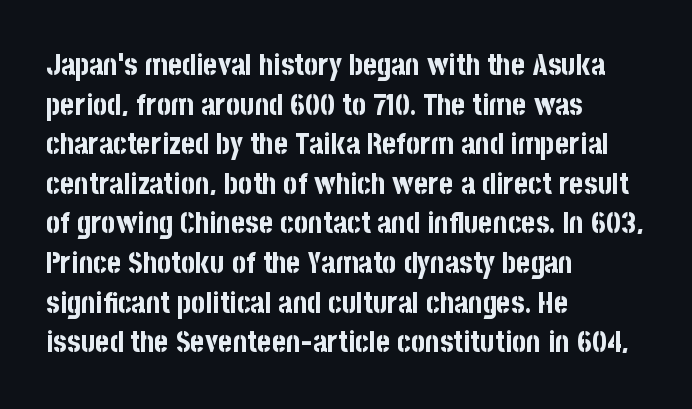
{"serif": "no", "italic": "no", "bold": "yes", "weight": "bold", "width": "condensed", "stroke_contrast": "low", "x_height": "large", "monospaced": "no", "underline": "no", "align": "left", "line_spacing": "normal", "line_spacing_ratio": 1.32, "letter_spacing": "normal", "letter_spacing_em": 0.0, "glyph_px": 30}
